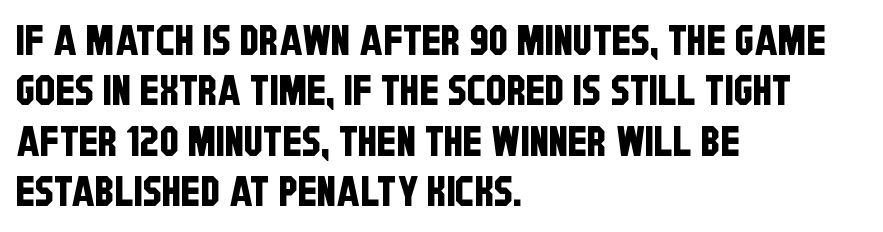
These lines are composed in type without serifs. Clear beneath every line of the passage. The face used here is proportionally spaced, like ordinary book or web type. Horizontal alignment here is leftward, the default for most running prose. The tracking reads as untouched default to a designer's eye.
